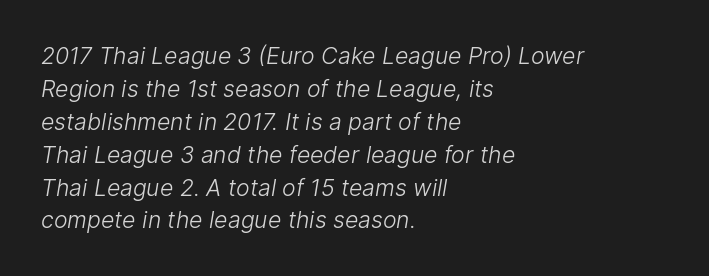
The image shows 23 px text type; set left-aligned, normal line spacing (1.43x), normal letter spacing, not underlined.
